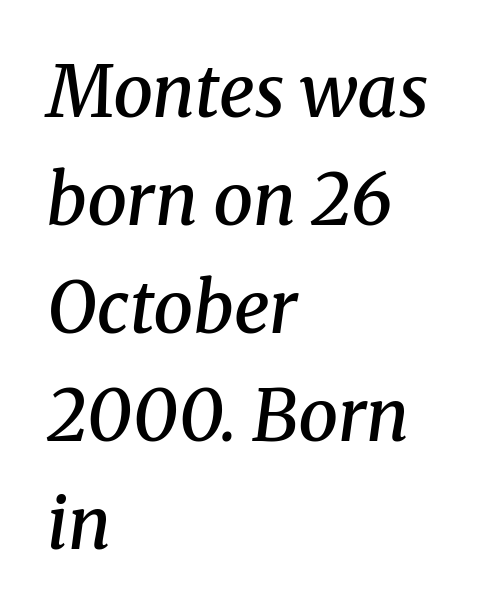
The image shows 71 px semibold serif type, italic (leaning right); set left-aligned, normal line spacing (1.52x), normal letter spacing, not underlined; medium stroke contrast and a medium x-height.
